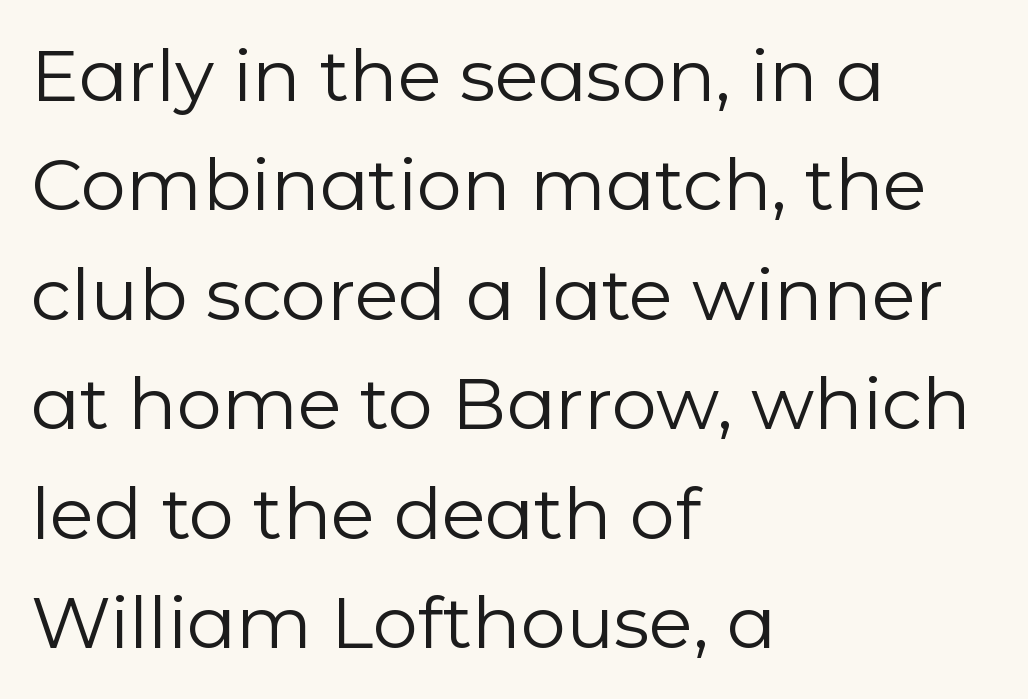
{"serif": "no", "italic": "no", "bold": "no", "weight": "regular", "width": "normal", "stroke_contrast": "low", "x_height": "medium", "monospaced": "no", "underline": "no", "align": "left", "line_spacing": "normal", "line_spacing_ratio": 1.52, "letter_spacing": "normal", "letter_spacing_em": 0.0, "glyph_px": 72}
